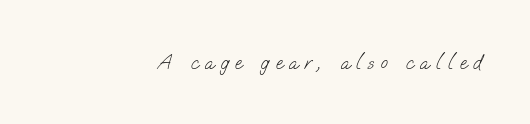
{"bold": "no", "underline": "no", "align": "right", "letter_spacing": "wide", "letter_spacing_em": 0.3, "glyph_px": 21}
